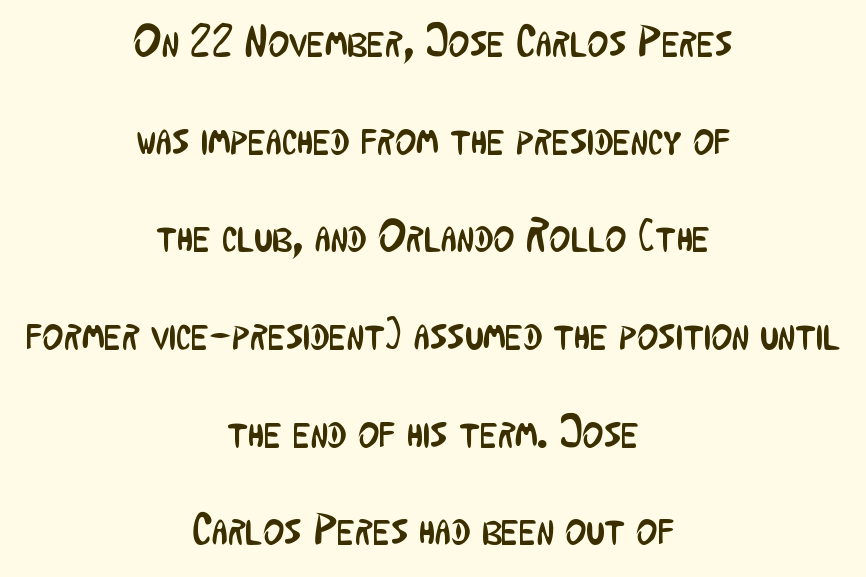
The image shows 45 px regular-weight, condensed sans-serif type, upright; set centered, loose line spacing (2.17x), normal letter spacing, not underlined; low stroke contrast and a medium x-height.
